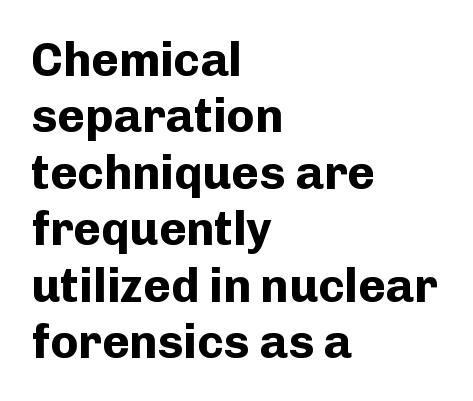
Q: Is the text bold? A: Yes.
Q: Is the text italic (slanted)? A: No, it is upright.
Q: Is the typeface a serif or a sans-serif typeface? A: Sans-serif.
Q: Is the text underlined? A: No.
Q: How is the paragraph aligned? A: Left-aligned.
Q: Is the spacing between letters normal or unusually wide? A: Normal.
Q: Width (condensed, normal, or wide)? A: Normal.
Q: Stroke contrast? A: Low.
Q: x-height? A: Medium.
Q: Monospaced? A: No.
